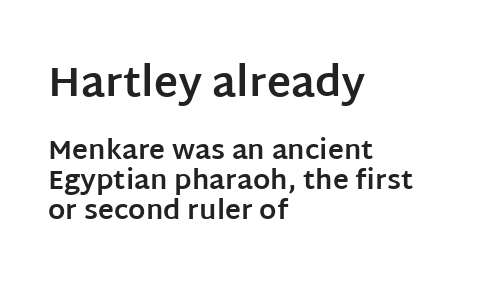
{"serif": "no", "italic": "no", "bold": "yes", "weight": "bold", "width": "normal", "stroke_contrast": "low", "x_height": "large", "monospaced": "no", "underline": "no", "align": "left", "line_spacing": "tight", "line_spacing_ratio": 1.12, "letter_spacing": "normal", "letter_spacing_em": 0.0, "larger_block": "first", "size_ratio": 1.52, "glyph_px": 41}
